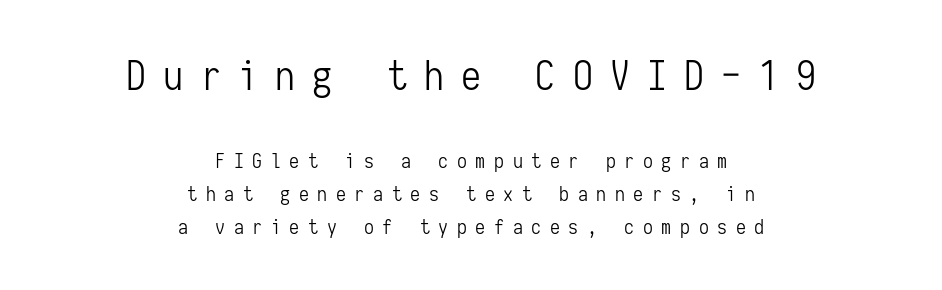
The image shows 40 px light, condensed sans-serif type, upright, monospaced; set centered, normal line spacing (1.65x), unusually wide letter spacing (+0.43 em), not underlined; the first (top) block is 2.0x larger; low stroke contrast and a medium x-height.
